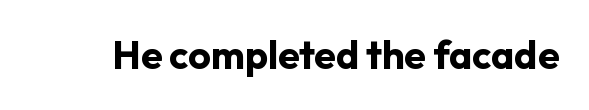
{"serif": "no", "italic": "no", "bold": "yes", "weight": "bold", "width": "normal", "stroke_contrast": "low", "x_height": "medium", "monospaced": "no", "underline": "no", "letter_spacing": "normal", "letter_spacing_em": 0.0, "glyph_px": 39}
